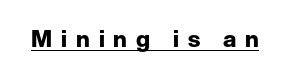
The image shows 23 px bold type, upright; set unusually wide letter spacing (+0.38 em), underlined.
